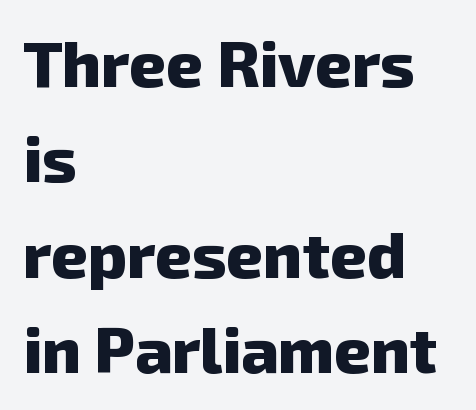
The image shows 64 px heavy sans-serif type; set left-aligned, normal line spacing (1.49x), normal letter spacing, not underlined; low stroke contrast and a medium x-height.
